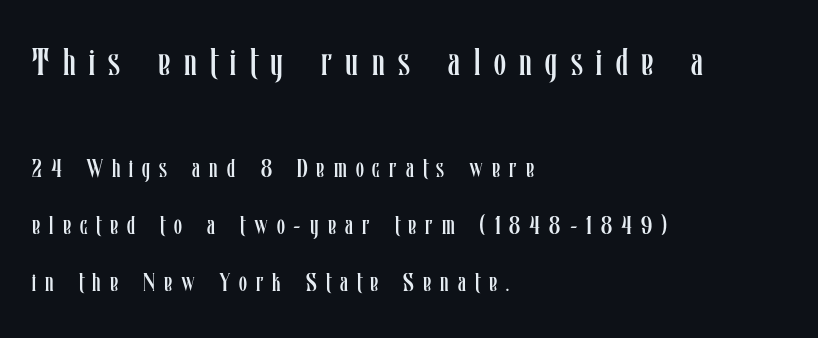
Here the designer chose a conventional face with non-uniform glyph widths. The axis of the letterforms is exactly vertical. A light-to-regular cut is what we see here. This sample trades compactness for vertical openness between lines. The rag falls on the right side of this text block. Honestly, the letter spacing is so wide it's the main thing you notice.
